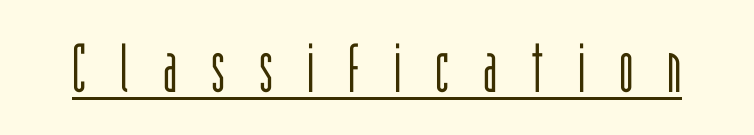
The image shows 68 px light, condensed sans-serif type, upright; set unusually wide letter spacing (+0.5 em), underlined; low stroke contrast and a large x-height.
